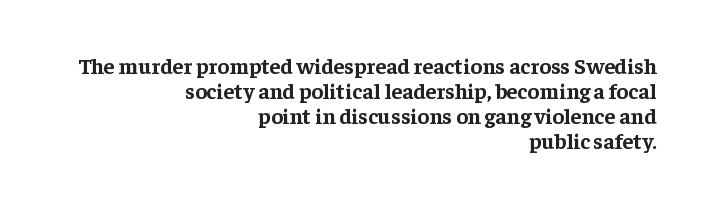
A typesetter would mark this as roman, not italic. The type is set solid horizontally, with unmodified tracking. If you measured baseline to baseline, you'd find a short distance. The area under the type is left untouched. Emphasis by weight is at full strength: bold. This rendering uses right alignment, leaving the left contour irregular.
